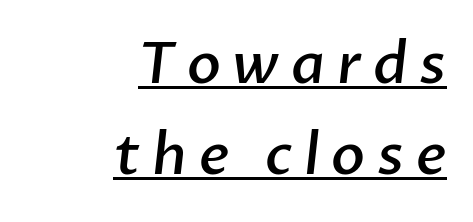
Casual observation: everything's shoved over to the right. Look at the bottom of the vertical strokes: they stop flat, with no serifs. A fair bit of extra ink — the face is semibold, not bold. A typesetter would call this heavily tracked-out type. These lines are rendered in a variable-pitch font. A typographer would call this underscored text.
